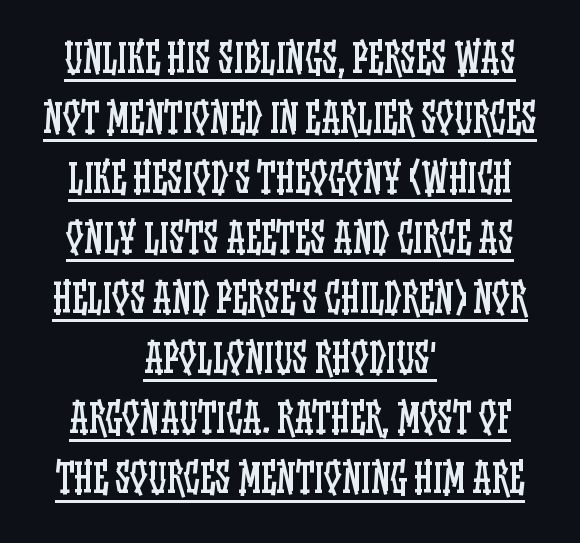
The image shows 39 px regular-weight, condensed type, upright; set centered, normal line spacing (1.54x), normal letter spacing, underlined; low stroke contrast and a large x-height.
